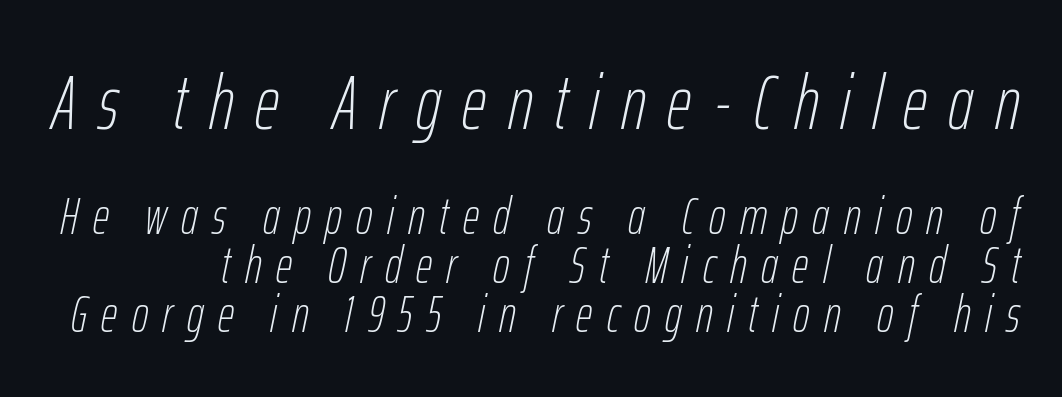
Q: Is the text bold? A: No.
Q: Is the text italic (slanted)? A: Yes, it leans right by about 12 degrees.
Q: Is the text underlined? A: No.
Q: Is the spacing between letters normal or unusually wide? A: Unusually wide.
Q: Is the spacing between lines tight, normal or loose? A: Tight.
Q: Which block of text is set in a larger size, the first (top) or the second (bottom)? A: The first (top) one.
Q: Width (condensed, normal, or wide)? A: Condensed.
Q: Stroke contrast? A: Low.
Q: x-height? A: Medium.
Q: Monospaced? A: No.
